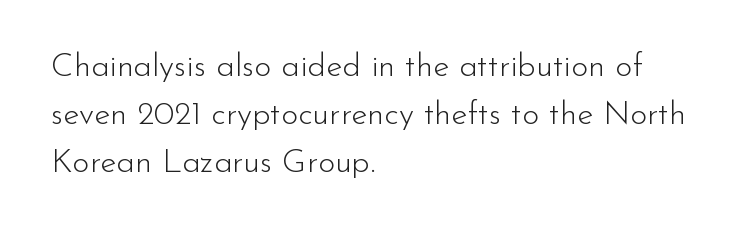
Reading down the block, your eye returns to a fixed left position each line. A typesetter would call this zero additional tracking. Baseline-to-baseline distance is the conventional proportion of letter height. Classification — sans serif.
